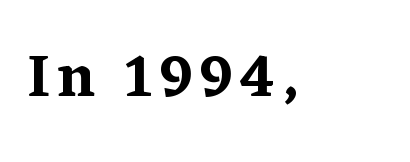
The image shows 60 px serif type, upright; set not underlined; low stroke contrast and a medium x-height.
